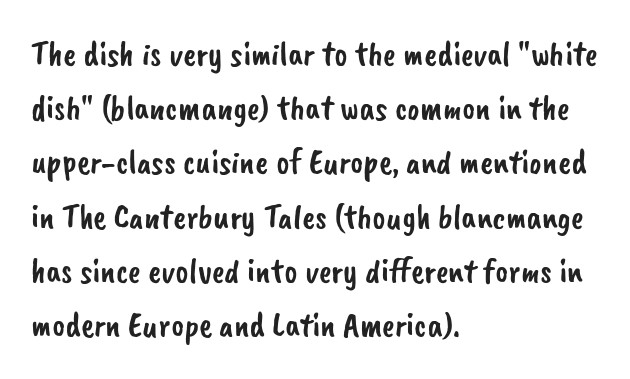
The space between consecutive lines is moderate. Observe the ordinary spacing: letters are neighbours, not strangers. The typesetter chose a ragged-right arrangement here. This rendering features lettering with no underline. Stroke terminals: plain, sans-serif.
